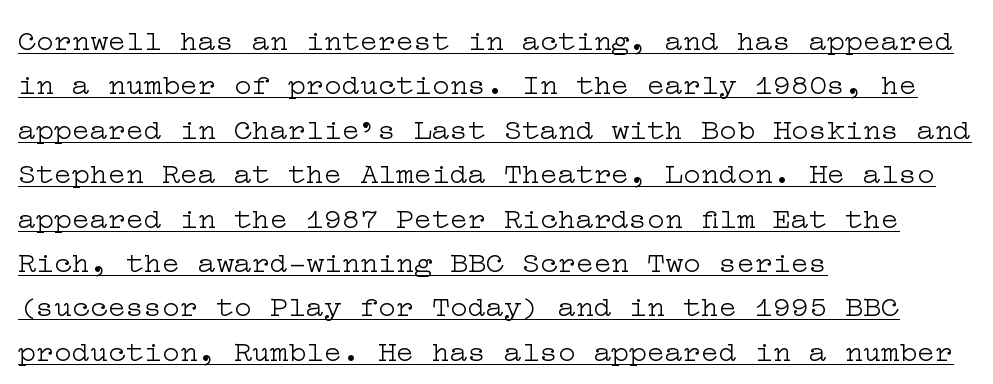
Q: Is the text bold? A: No.
Q: Is the text italic (slanted)? A: No, it is upright.
Q: Is the typeface a serif or a sans-serif typeface? A: Serif.
Q: Is the text underlined? A: Yes.
Q: How is the paragraph aligned? A: Left-aligned.
Q: Is the spacing between letters normal or unusually wide? A: Normal.
Q: Is the spacing between lines tight, normal or loose? A: Normal.
Q: Width (condensed, normal, or wide)? A: Wide.
Q: Stroke contrast? A: Low.
Q: x-height? A: Medium.
